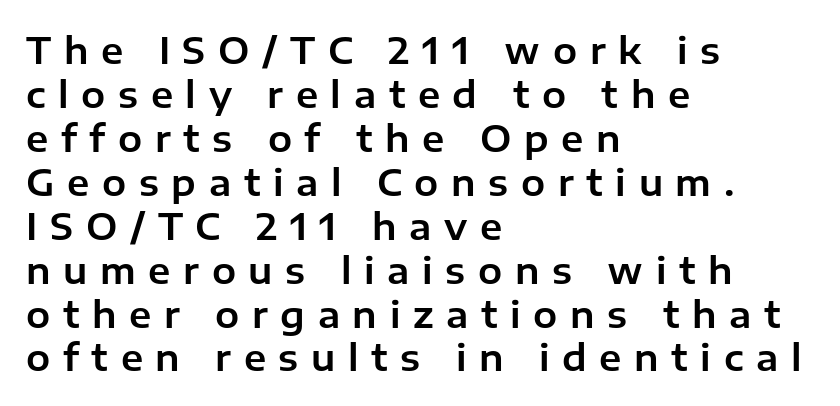
The image shows 36 px sans-serif type, upright; set left-aligned, line spacing 1.22x, unusually wide letter spacing (+0.35 em), not underlined; low stroke contrast and a medium x-height.
